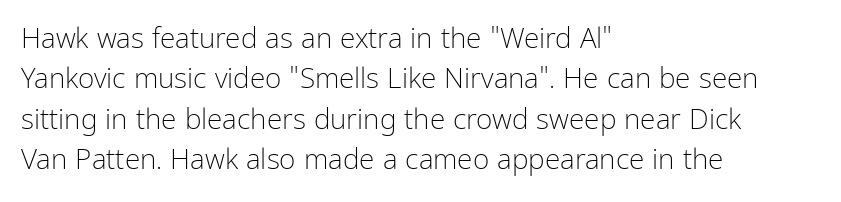
{"serif": "no", "italic": "no", "bold": "no", "weight": "light", "width": "condensed", "stroke_contrast": "low", "x_height": "medium", "monospaced": "no", "underline": "no", "align": "left", "line_spacing": "normal", "line_spacing_ratio": 1.44, "letter_spacing": "normal", "letter_spacing_em": 0.0, "glyph_px": 28}
